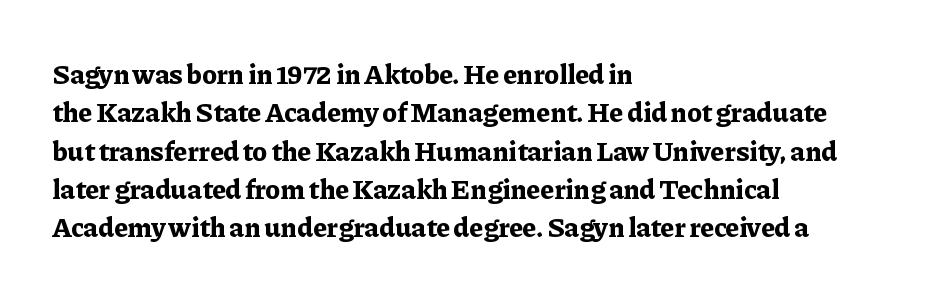
Teacher's note: observe the even left margin — that is flush-left alignment. Type style note: has serifs. This rendering features lettering with no underline. Thick stems and heavy bowls — unmistakably bold. One glance says typical: line gaps are just what's usual. The letters sit at their default tracking, neither squeezed nor spread.
